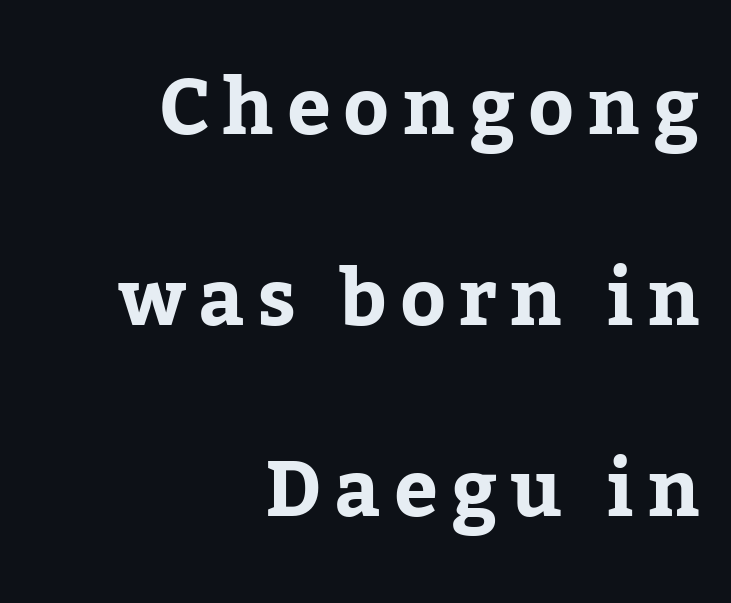
{"serif": "yes", "italic": "no", "bold": "yes", "weight": "bold", "width": "normal", "stroke_contrast": "low", "x_height": "medium", "monospaced": "no", "underline": "no", "align": "right", "line_spacing": "loose", "line_spacing_ratio": 2.45, "glyph_px": 78}
